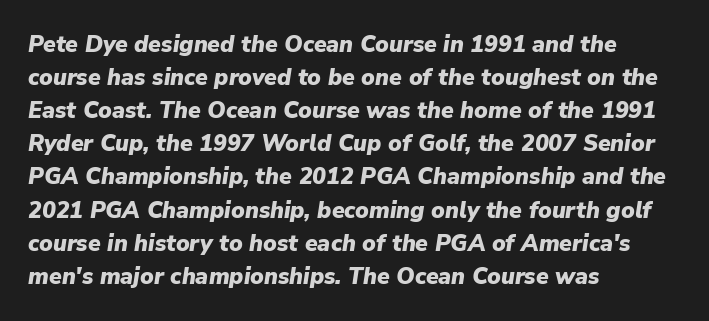
The image shows 23 px bold type, italic (leaning right); set left-aligned, normal line spacing (1.44x), normal letter spacing, not underlined.
